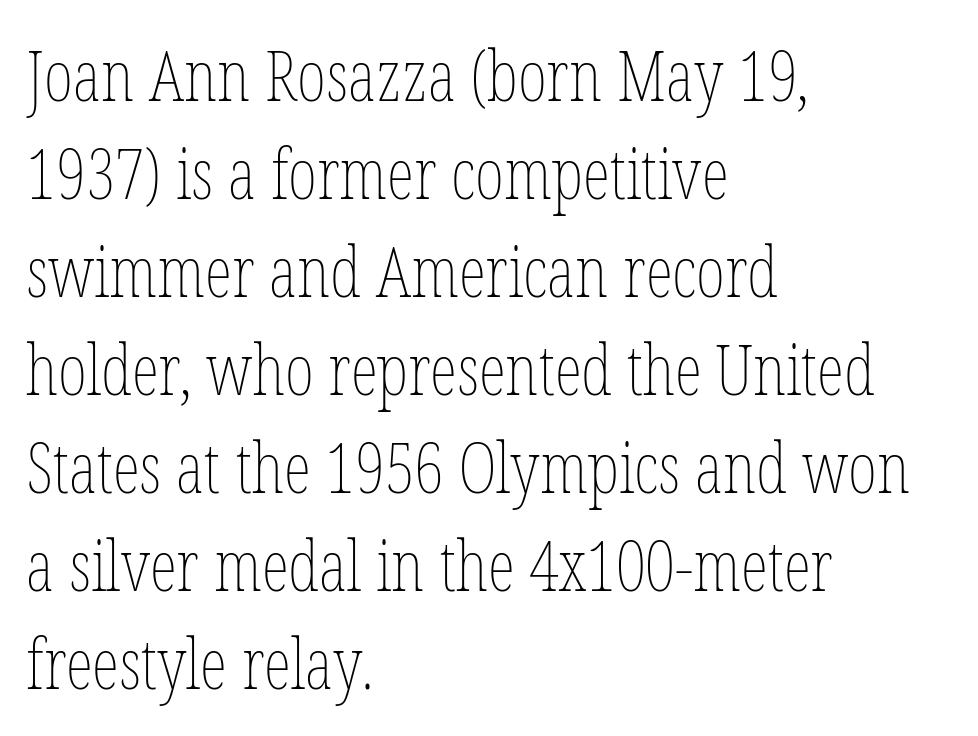
{"italic": "no", "bold": "no", "weight": "thin", "width": "condensed", "stroke_contrast": "low", "x_height": "medium", "monospaced": "no", "underline": "no", "align": "left", "line_spacing": "normal", "line_spacing_ratio": 1.4, "letter_spacing": "normal", "letter_spacing_em": 0.0, "glyph_px": 70}
